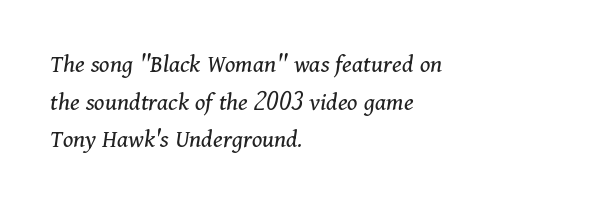
{"italic": "yes", "lean": "right", "slant_degrees": 11, "bold": "no", "underline": "no", "align": "left", "line_spacing": "normal", "line_spacing_ratio": 1.45, "letter_spacing": "normal", "letter_spacing_em": 0.0, "glyph_px": 26}
